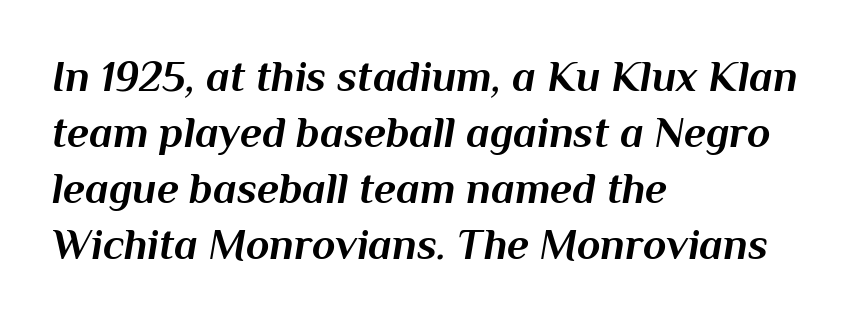
The image shows 43 px bold type, italic (leaning right); set left-aligned, normal line spacing (1.3x), normal letter spacing, not underlined; medium stroke contrast and a medium x-height.
